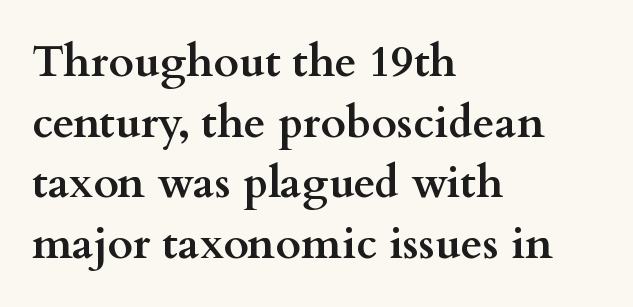
Q: Is the text bold? A: Yes.
Q: Is the text italic (slanted)? A: No, it is upright.
Q: Is the typeface a serif or a sans-serif typeface? A: Serif.
Q: Is the text underlined? A: No.
Q: How is the paragraph aligned? A: Left-aligned.
Q: Is the spacing between letters normal or unusually wide? A: Normal.
Q: Is the spacing between lines tight, normal or loose? A: Normal.
Q: Width (condensed, normal, or wide)? A: Wide.
Q: Stroke contrast? A: Medium.
Q: x-height? A: Small.
Q: Monospaced? A: No.
